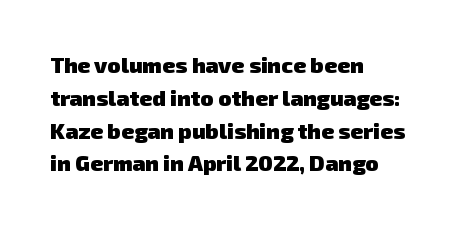
The image shows 22 px bold type; set left-aligned, normal line spacing (1.49x), normal letter spacing, not underlined.
